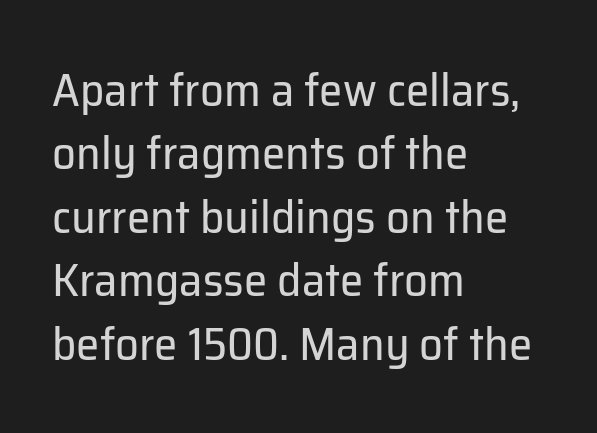
Q: Is the text bold? A: No.
Q: Is the text italic (slanted)? A: No, it is upright.
Q: Is the typeface a serif or a sans-serif typeface? A: Sans-serif.
Q: Is the text underlined? A: No.
Q: How is the paragraph aligned? A: Left-aligned.
Q: Is the spacing between letters normal or unusually wide? A: Normal.
Q: Is the spacing between lines tight, normal or loose? A: Normal.
Q: Width (condensed, normal, or wide)? A: Normal.
Q: Stroke contrast? A: Low.
Q: x-height? A: Medium.
Q: Monospaced? A: No.
